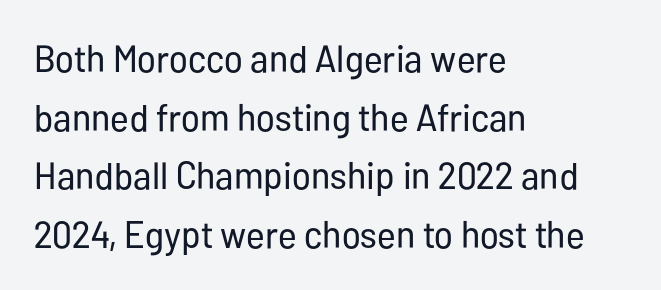
{"serif": "no", "italic": "no", "bold": "no", "weight": "regular", "width": "condensed", "stroke_contrast": "low", "x_height": "medium", "monospaced": "no", "underline": "no", "align": "left", "line_spacing": "normal", "line_spacing_ratio": 1.54, "letter_spacing": "normal", "letter_spacing_em": 0.0, "glyph_px": 38}
